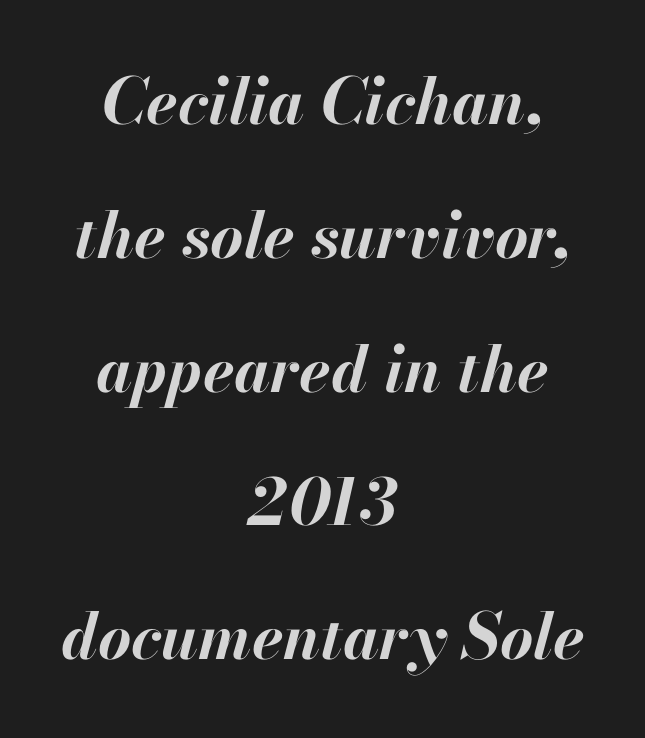
Q: Is the text bold? A: Yes.
Q: Is the text italic (slanted)? A: Yes, it leans right by about 13 degrees.
Q: Is the text underlined? A: No.
Q: How is the paragraph aligned? A: Centered.
Q: Is the spacing between letters normal or unusually wide? A: Normal.
Q: Is the spacing between lines tight, normal or loose? A: Loose.
Q: Width (condensed, normal, or wide)? A: Normal.
Q: Stroke contrast? A: High.
Q: x-height? A: Small.
Q: Monospaced? A: No.
